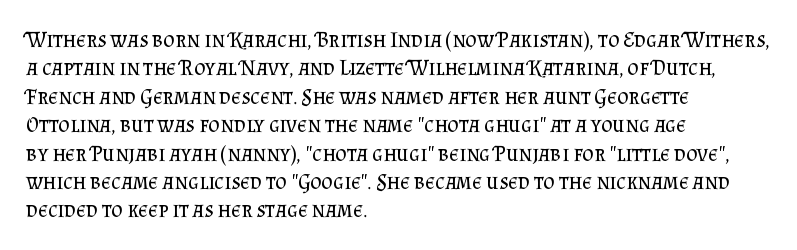
Rule under the text: the space is simply empty. Honestly, the letter spacing is just normal — you wouldn't notice it. The font's upright variant was chosen for this text. The strokes are not fattened; the text isn't bold. Layout note: lines flush left. The designer left line spacing at the default.
